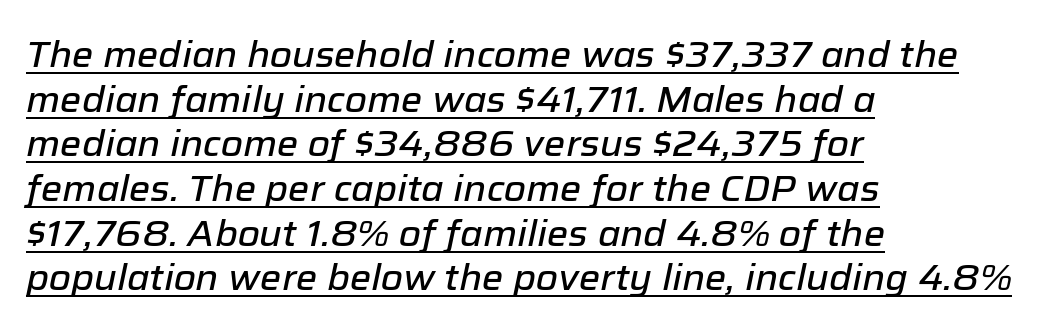
Q: Is the text italic (slanted)? A: Yes, it leans right by about 12 degrees.
Q: Is the text underlined? A: Yes.
Q: How is the paragraph aligned? A: Left-aligned.
Q: Is the spacing between letters normal or unusually wide? A: Normal.
Q: Width (condensed, normal, or wide)? A: Normal.
Q: Stroke contrast? A: Low.
Q: x-height? A: Medium.
Q: Monospaced? A: No.
